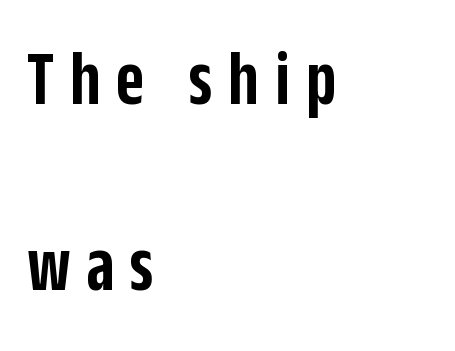
{"serif": "no", "italic": "no", "bold": "semi", "weight": "semibold", "width": "condensed", "stroke_contrast": "low", "x_height": "large", "monospaced": "no", "underline": "no", "align": "left", "line_spacing": "loose", "line_spacing_ratio": 2.38, "letter_spacing": "wide", "letter_spacing_em": 0.2, "glyph_px": 78}
